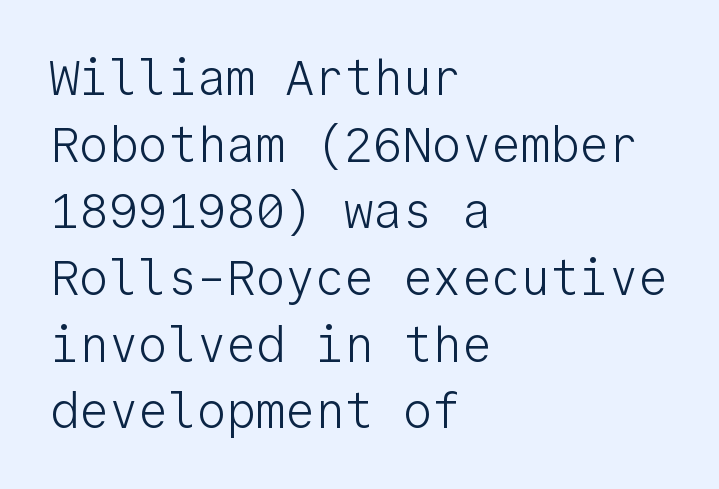
The image shows 49 px light sans-serif type, upright, monospaced; set left-aligned, normal line spacing (1.36x), normal letter spacing, not underlined; low stroke contrast and a medium x-height.
